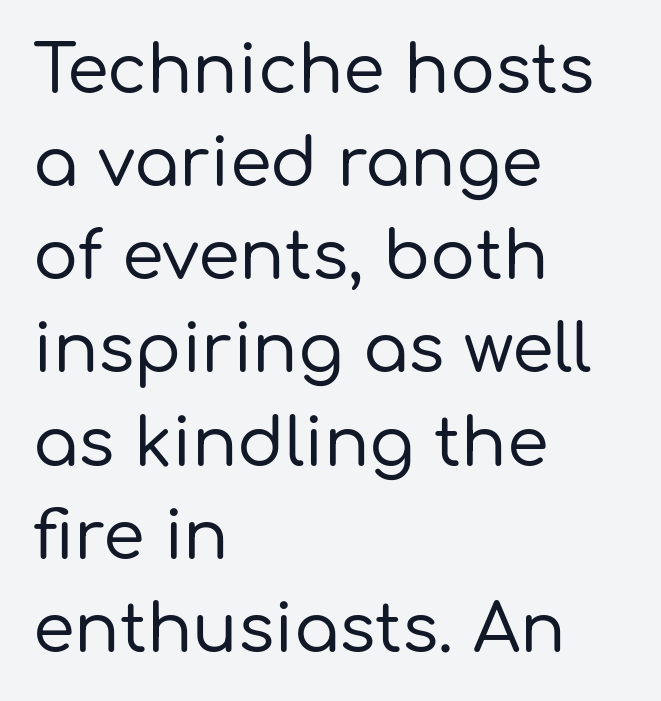
Q: Is the text italic (slanted)? A: No, it is upright.
Q: Is the typeface a serif or a sans-serif typeface? A: Sans-serif.
Q: Is the text underlined? A: No.
Q: How is the paragraph aligned? A: Left-aligned.
Q: Is the spacing between letters normal or unusually wide? A: Normal.
Q: Is the spacing between lines tight, normal or loose? A: Normal.
Q: Width (condensed, normal, or wide)? A: Normal.
Q: Stroke contrast? A: Low.
Q: x-height? A: Medium.
Q: Monospaced? A: No.
